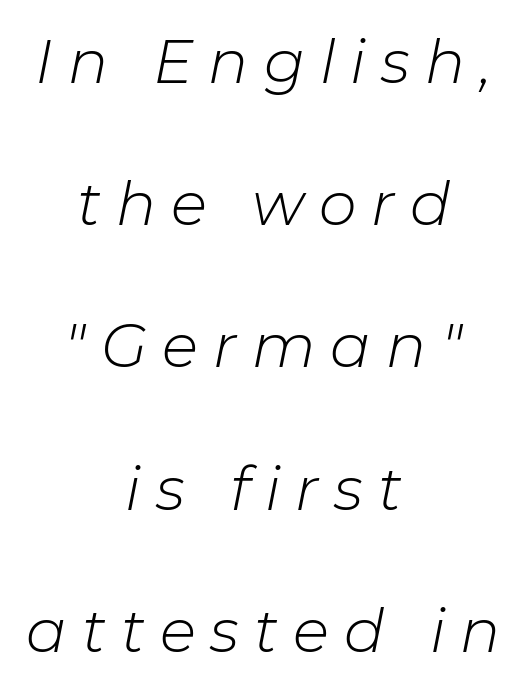
Q: Is the text bold? A: No.
Q: Is the text italic (slanted)? A: Yes, it leans right by about 11 degrees.
Q: Is the text underlined? A: No.
Q: How is the paragraph aligned? A: Centered.
Q: Is the spacing between letters normal or unusually wide? A: Unusually wide.
Q: Is the spacing between lines tight, normal or loose? A: Loose.
Q: Width (condensed, normal, or wide)? A: Normal.
Q: Stroke contrast? A: Low.
Q: x-height? A: Medium.
Q: Monospaced? A: No.
